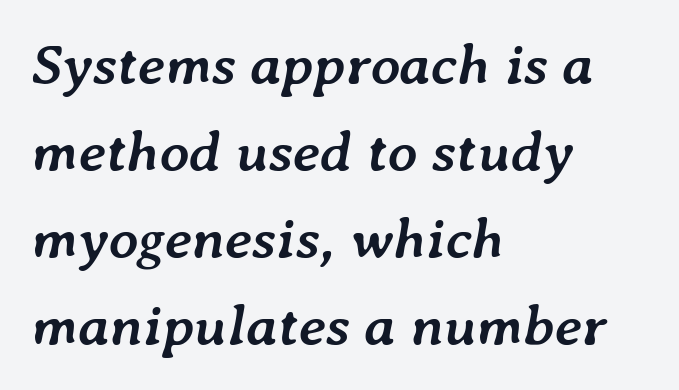
Q: Is the text bold? A: Yes.
Q: Is the text italic (slanted)? A: Yes, it leans right by about 7 degrees.
Q: Is the text underlined? A: No.
Q: How is the paragraph aligned? A: Left-aligned.
Q: Is the spacing between letters normal or unusually wide? A: Normal.
Q: Is the spacing between lines tight, normal or loose? A: Normal.
Q: Width (condensed, normal, or wide)? A: Normal.
Q: Stroke contrast? A: Low.
Q: x-height? A: Medium.
Q: Monospaced? A: No.
